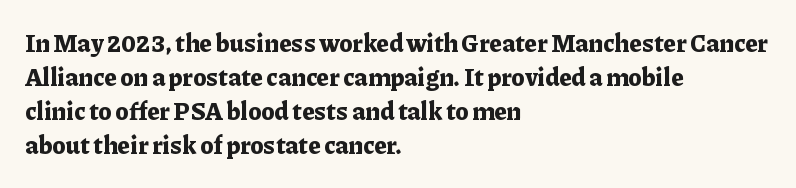
The image shows 24 px bold type, upright; set left-aligned, normal line spacing (1.42x), normal letter spacing, not underlined.
